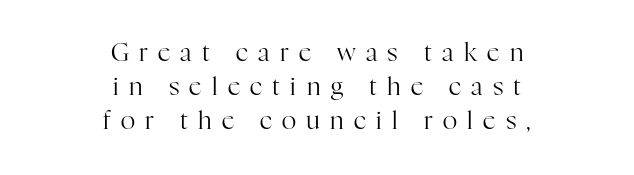
The space directly below the letters is spotless. The letters stand upright; this is a roman face. If you measured baseline to baseline, you'd find a middling distance. The lines in this sample share a center point and differ in where they start and stop. Each word looks stretched out because of the extra space between its letters. The face looks like a standard text weight, possibly lighter.
